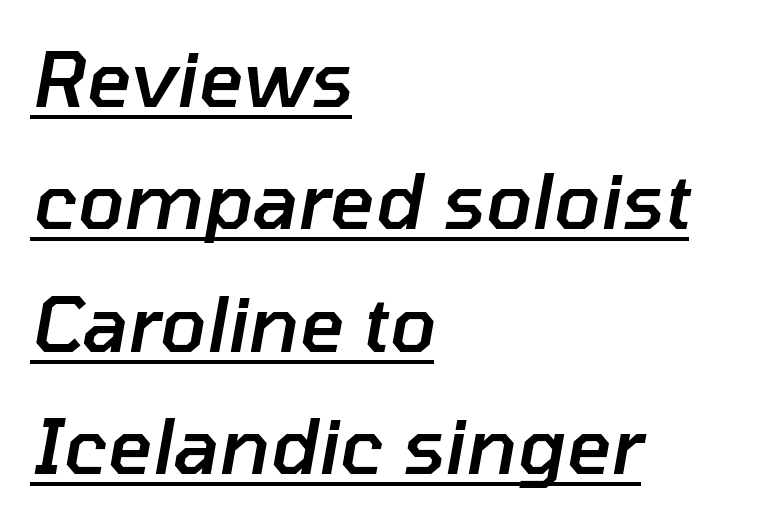
Q: Is the text bold? A: Semi-bold.
Q: Is the text italic (slanted)? A: Yes, it leans right by about 10 degrees.
Q: Is the text underlined? A: Yes.
Q: How is the paragraph aligned? A: Left-aligned.
Q: Is the spacing between letters normal or unusually wide? A: Normal.
Q: Is the spacing between lines tight, normal or loose? A: Normal.
Q: Width (condensed, normal, or wide)? A: Normal.
Q: Stroke contrast? A: Low.
Q: x-height? A: Medium.
Q: Monospaced? A: No.
